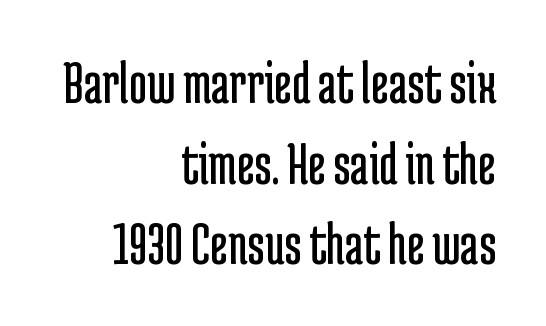
The image shows 62 px regular-weight, condensed sans-serif type, upright; set right-aligned, normal line spacing (1.3x), normal letter spacing, not underlined; low stroke contrast and a medium x-height.
